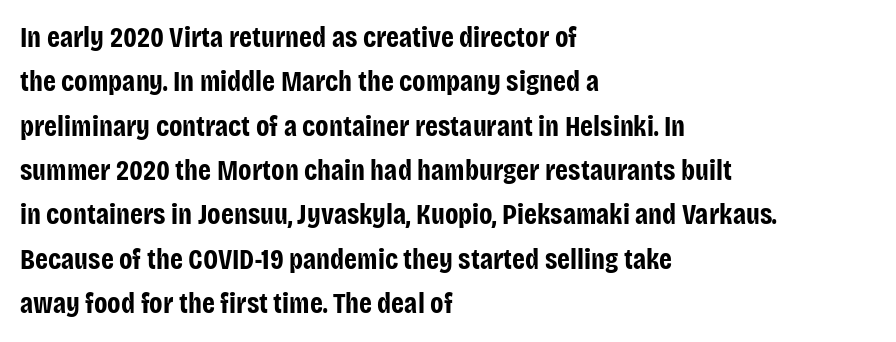
The image shows 29 px bold, condensed sans-serif type, upright; set left-aligned, normal line spacing (1.53x), normal letter spacing, not underlined; low stroke contrast and a large x-height.
